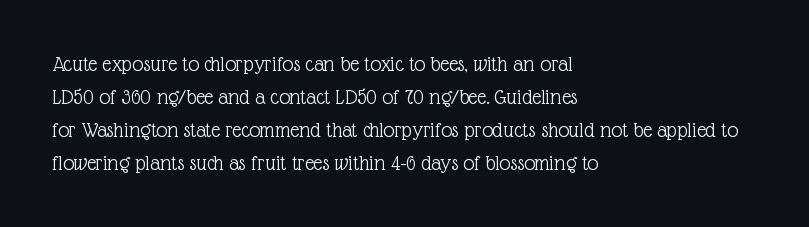
{"italic": "no", "bold": "no", "underline": "no", "align": "left", "line_spacing": "normal", "line_spacing_ratio": 1.5, "letter_spacing": "normal", "letter_spacing_em": 0.0, "glyph_px": 22}
